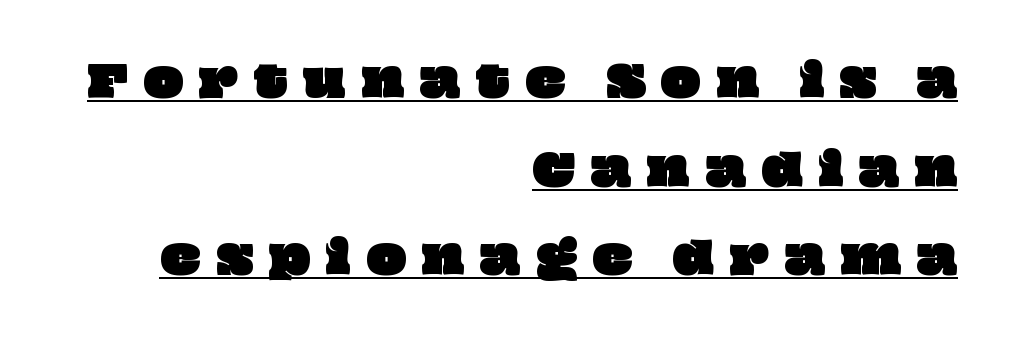
{"width": "wide", "stroke_contrast": "low", "x_height": "large", "monospaced": "no", "underline": "yes", "align": "right", "line_spacing": "loose", "line_spacing_ratio": 2.11, "letter_spacing": "wide", "letter_spacing_em": 0.37, "glyph_px": 42}
